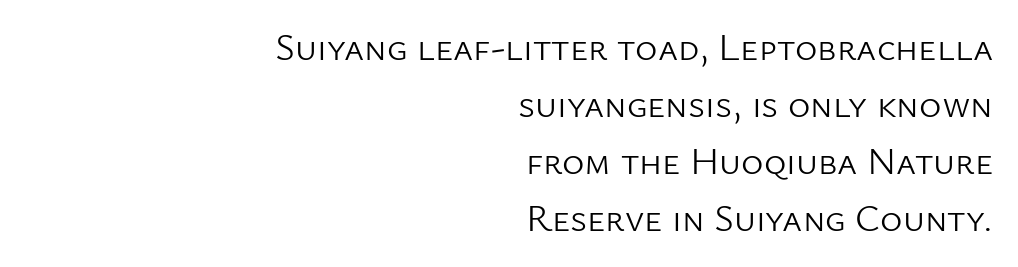
The image shows 38 px light sans-serif type, upright; set right-aligned, normal line spacing (1.5x), normal letter spacing, not underlined; low stroke contrast and a medium x-height.
